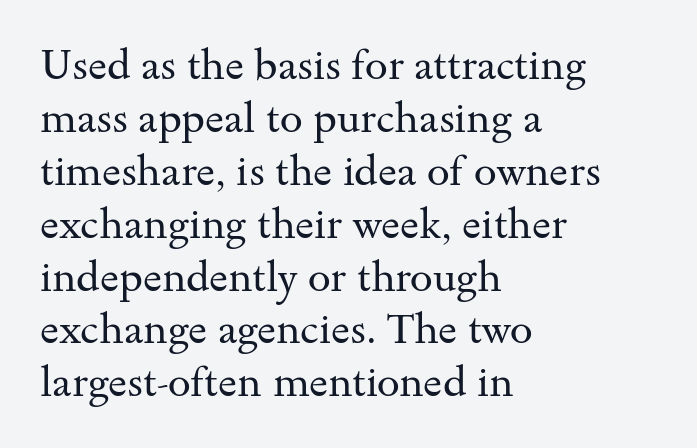
{"serif": "yes", "italic": "no", "bold": "no", "weight": "regular", "width": "wide", "stroke_contrast": "medium", "x_height": "small", "monospaced": "no", "underline": "no", "align": "left", "line_spacing": "normal", "line_spacing_ratio": 1.29, "letter_spacing": "normal", "letter_spacing_em": 0.0, "glyph_px": 41}
